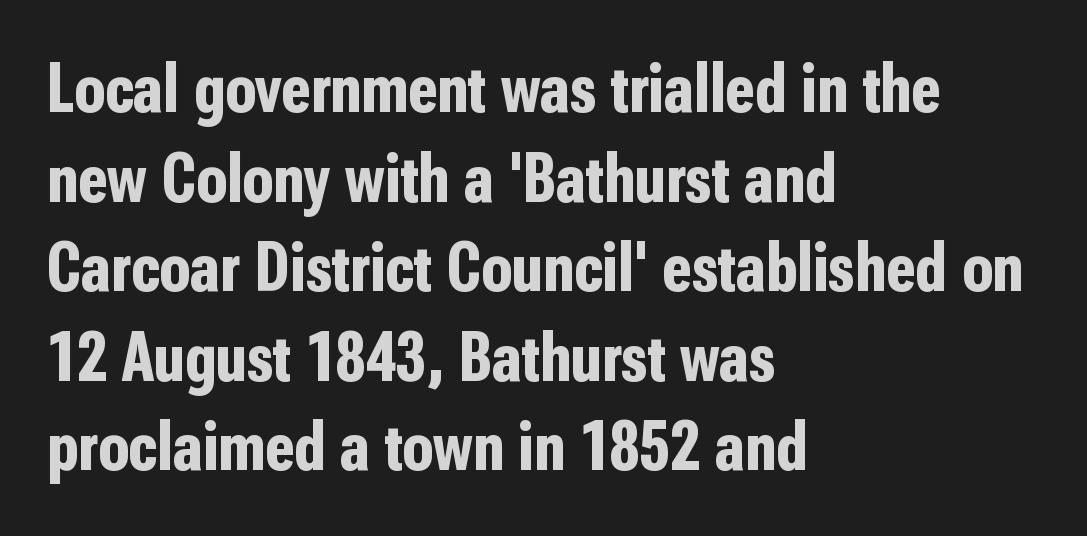
The passage is arranged the way most books set body copy — flush left. Is there any slant? The stems are plumb. Emphasis by weight is at full strength: bold. Quick note: underline off.
